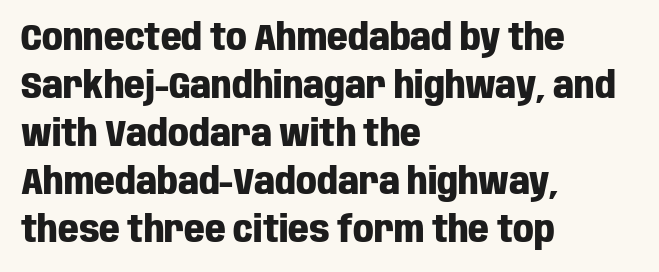
This sample has the flowing, uneven cadence of proportional lettering. A typesetter would call this zero additional tracking. The letters carry no serifs — their stems end cleanly without finishing strokes. A clean baseline with only descenders dipping below it.
